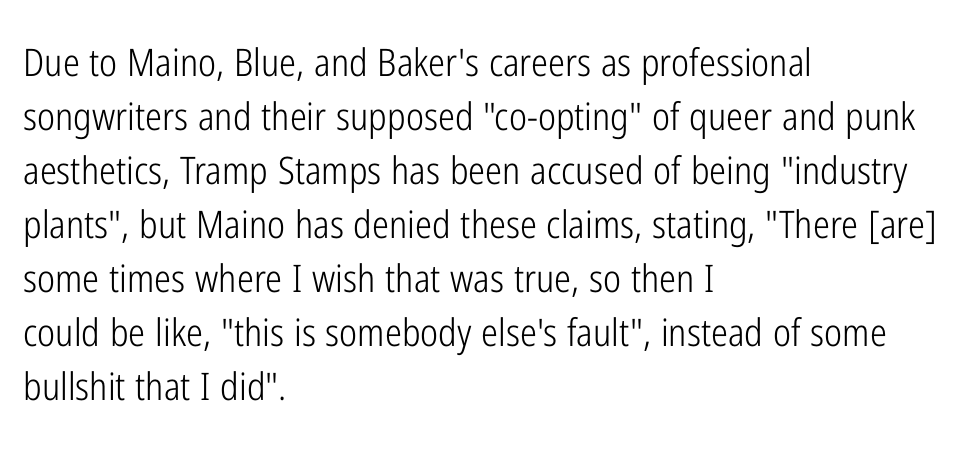
The image shows 38 px light, condensed sans-serif type, upright; set left-aligned, normal line spacing (1.42x), normal letter spacing, not underlined; low stroke contrast and a medium x-height.
